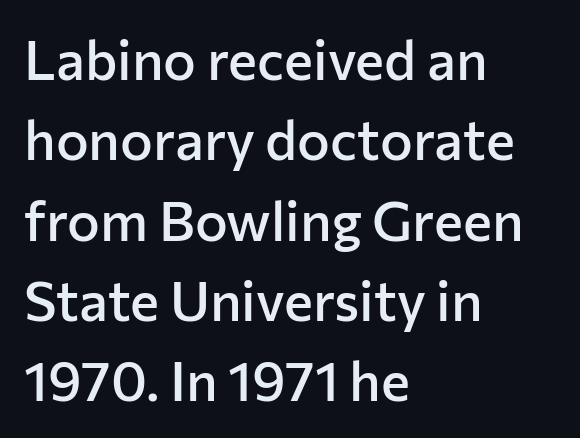
Q: Is the text bold? A: Semi-bold.
Q: Is the text italic (slanted)? A: No, it is upright.
Q: Is the typeface a serif or a sans-serif typeface? A: Sans-serif.
Q: Is the text underlined? A: No.
Q: How is the paragraph aligned? A: Left-aligned.
Q: Is the spacing between letters normal or unusually wide? A: Normal.
Q: Is the spacing between lines tight, normal or loose? A: Normal.
Q: Width (condensed, normal, or wide)? A: Normal.
Q: Stroke contrast? A: Low.
Q: x-height? A: Medium.
Q: Monospaced? A: No.
